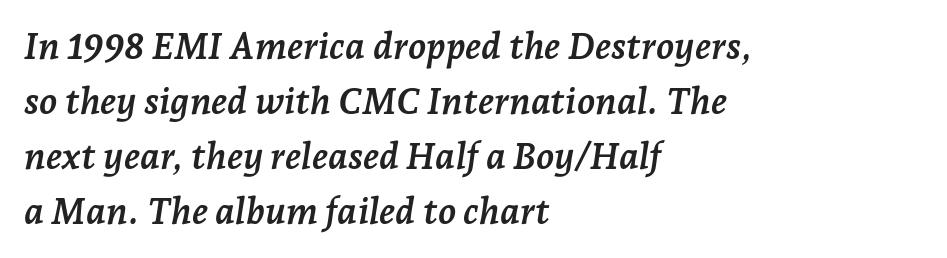
{"serif": "yes", "italic": "yes", "lean": "right", "slant_degrees": 7, "bold": "yes", "weight": "semibold", "width": "normal", "stroke_contrast": "low", "x_height": "medium", "monospaced": "no", "underline": "no", "align": "left", "line_spacing": "normal", "line_spacing_ratio": 1.49, "letter_spacing": "normal", "letter_spacing_em": 0.0, "glyph_px": 37}
